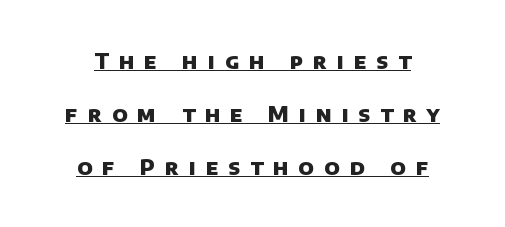
Q: Is the text bold? A: Yes.
Q: Is the text underlined? A: Yes.
Q: Is the spacing between letters normal or unusually wide? A: Unusually wide.
Q: Is the spacing between lines tight, normal or loose? A: Loose.
